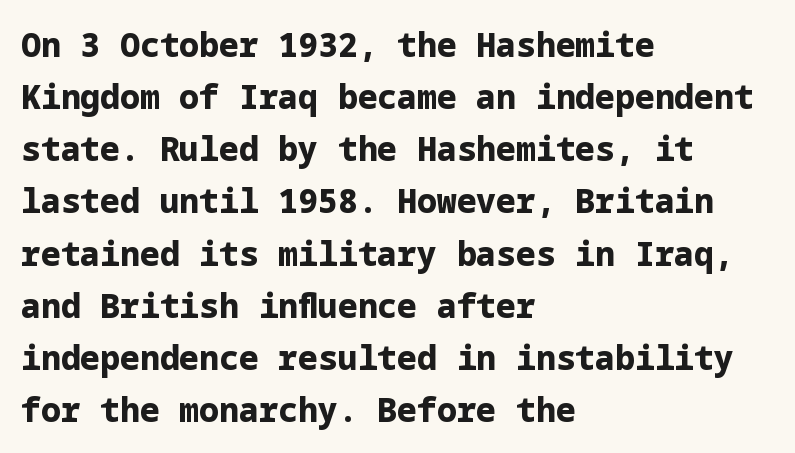
The rendering uses a bold face; every stroke is thick and dark. Look at the bottom of the vertical strokes: they stop flat, with no serifs. A bare baseline throughout the passage. If you drew a line through each stem, it would be perfectly vertical. Is the block centered? No — it sits flush against the left margin. Notice how descenders clear the ascenders below comfortably — that's standard leading.
